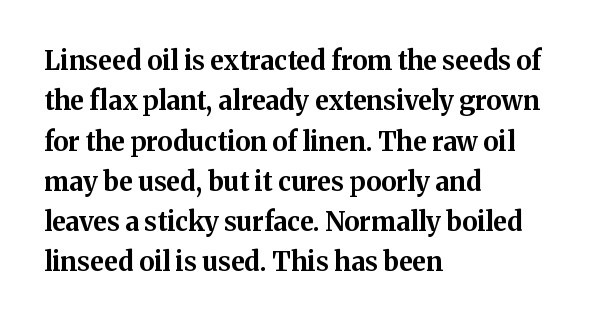
Q: Is the text bold? A: Yes.
Q: Is the text italic (slanted)? A: No, it is upright.
Q: Is the text underlined? A: No.
Q: How is the paragraph aligned? A: Left-aligned.
Q: Is the spacing between letters normal or unusually wide? A: Normal.
Q: Is the spacing between lines tight, normal or loose? A: Normal.
